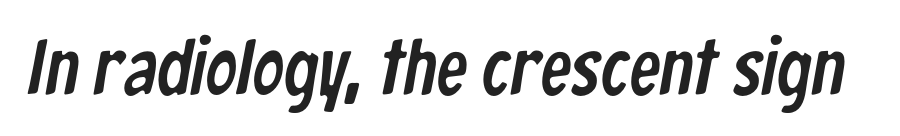
Inter-character spacing is left at the font's built-in metrics. This rendering employs a face without finishing strokes, i.e., a sans-serif. Looks like regular typesetting: each glyph gets only the width it needs. Letters rest on an invisible, unmarked baseline.
